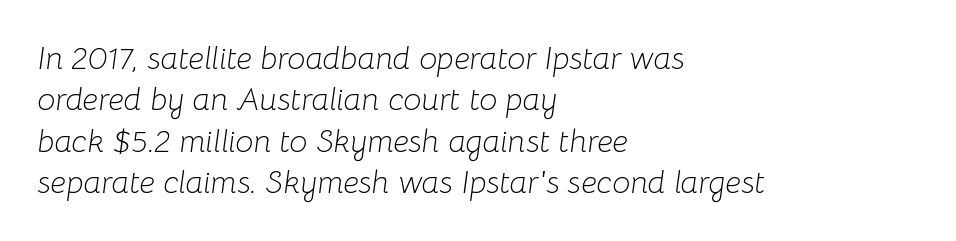
{"italic": "yes", "lean": "right", "slant_degrees": 8, "bold": "no", "weight": "light", "width": "normal", "stroke_contrast": "low", "x_height": "medium", "monospaced": "no", "underline": "no", "align": "left", "line_spacing": "normal", "line_spacing_ratio": 1.29, "letter_spacing": "normal", "letter_spacing_em": 0.0, "glyph_px": 32}
